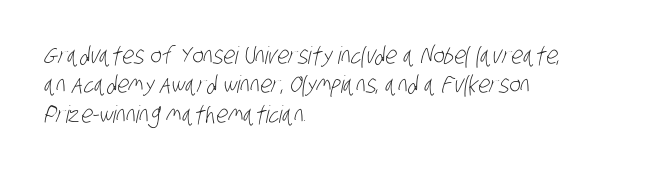
No extra tracking has been applied to these lines. The typesetting does not lean heavy: it is not bold. In CSS terms this would be text-align: left. Decoration check: the copy has no underline.
